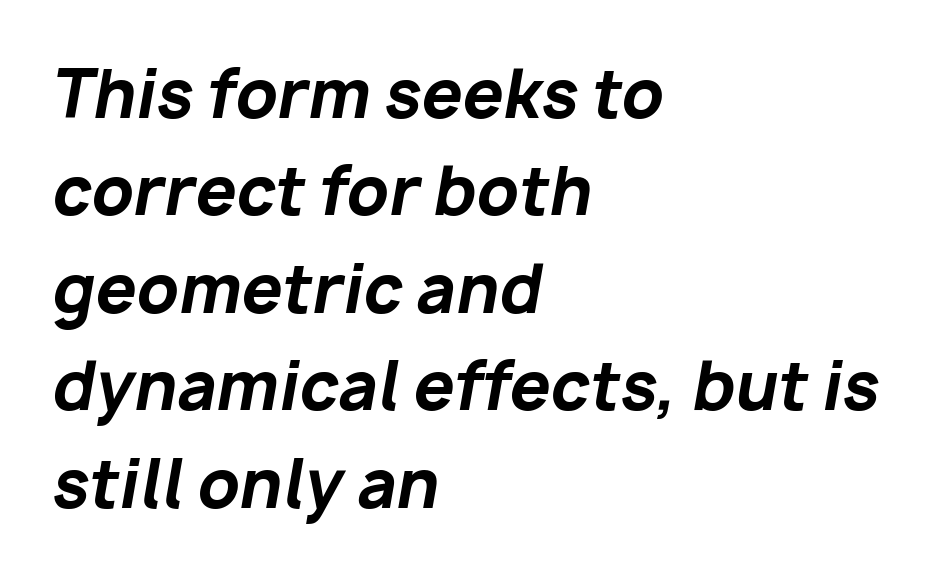
Q: Is the text bold? A: Yes.
Q: Is the text italic (slanted)? A: Yes, it leans right by about 10 degrees.
Q: Is the text underlined? A: No.
Q: How is the paragraph aligned? A: Left-aligned.
Q: Is the spacing between letters normal or unusually wide? A: Normal.
Q: Is the spacing between lines tight, normal or loose? A: Normal.
Q: Width (condensed, normal, or wide)? A: Normal.
Q: Stroke contrast? A: Low.
Q: x-height? A: Medium.
Q: Monospaced? A: No.
